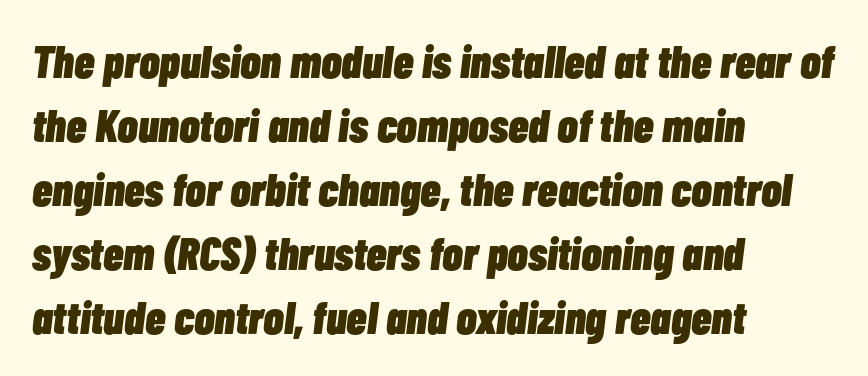
Q: Is the text bold? A: Yes.
Q: Is the text italic (slanted)? A: Yes, it leans right by about 7 degrees.
Q: Is the text underlined? A: No.
Q: How is the paragraph aligned? A: Left-aligned.
Q: Is the spacing between letters normal or unusually wide? A: Normal.
Q: Is the spacing between lines tight, normal or loose? A: Normal.
Q: Width (condensed, normal, or wide)? A: Condensed.
Q: Stroke contrast? A: Low.
Q: x-height? A: Medium.
Q: Monospaced? A: No.
